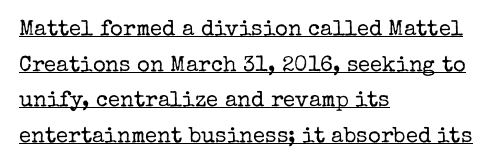
The image shows 22 px text type, upright; set left-aligned, normal line spacing (1.62x), normal letter spacing, underlined.
